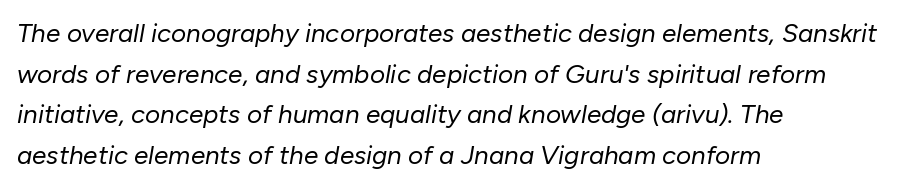
The image shows 26 px text type, italic (leaning right); set left-aligned, normal line spacing (1.56x), normal letter spacing, not underlined.
